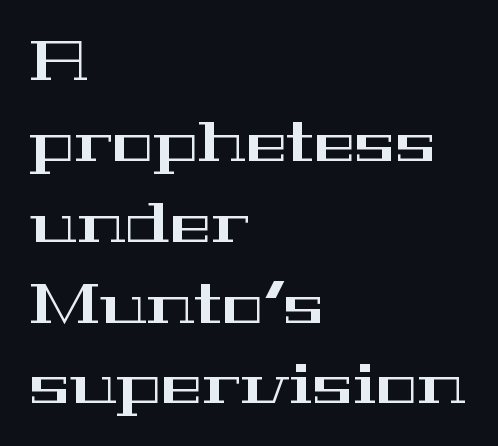
Caption: multi-line text, flush left, ragged right. Ascenders rise straight up at ninety degrees. One glance says typical: line gaps are just what's usual. Looks like regular typesetting: each glyph gets only the width it needs. The passage shown has conventional tracking throughout.
